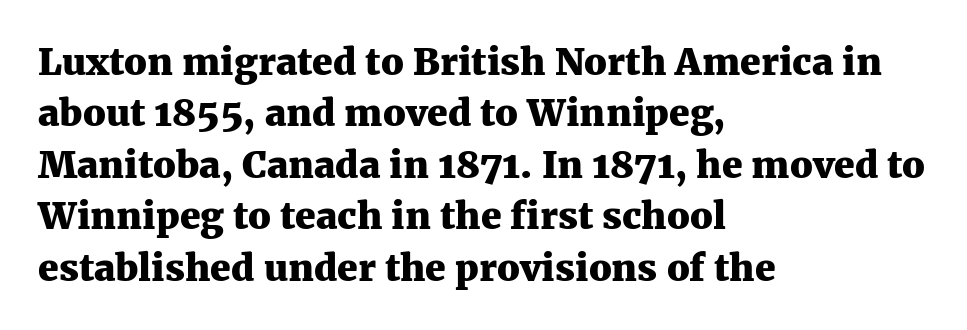
Weight: bold. Stroke terminals: seriffed. Leftover space on each line is placed entirely after the last word. This block has exactly the height ordinary leading produces.
